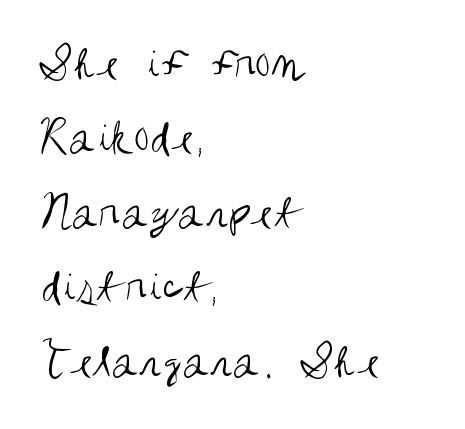
{"serif": "no", "bold": "no", "weight": "regular", "width": "condensed", "stroke_contrast": "medium", "x_height": "large", "monospaced": "no", "underline": "no", "align": "left", "line_spacing": "normal", "line_spacing_ratio": 1.49, "letter_spacing": "normal", "letter_spacing_em": 0.0, "glyph_px": 50}
